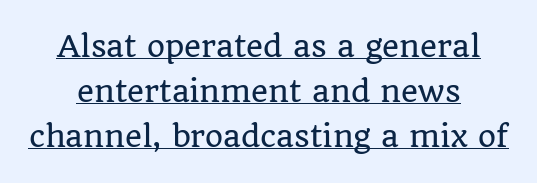
Q: Is the text italic (slanted)? A: No, it is upright.
Q: Is the typeface a serif or a sans-serif typeface? A: Serif.
Q: Is the text underlined? A: Yes.
Q: How is the paragraph aligned? A: Centered.
Q: Is the spacing between letters normal or unusually wide? A: Normal.
Q: Is the spacing between lines tight, normal or loose? A: Normal.
Q: Width (condensed, normal, or wide)? A: Normal.
Q: Stroke contrast? A: Low.
Q: x-height? A: Large.
Q: Monospaced? A: No.
